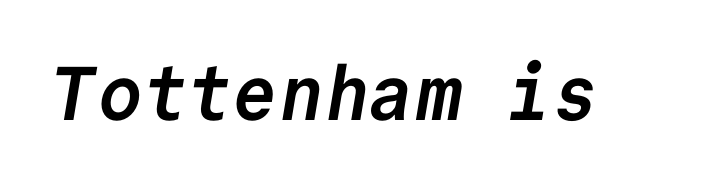
Nothing unusual about the tracking: characters are spaced as the font intends. Every character here occupies the same horizontal width, giving the sample a typewriter-like rhythm. Unlike a traditional serif, this face leaves its strokes unadorned. The specimen omits any rule beneath the text block's lines.
